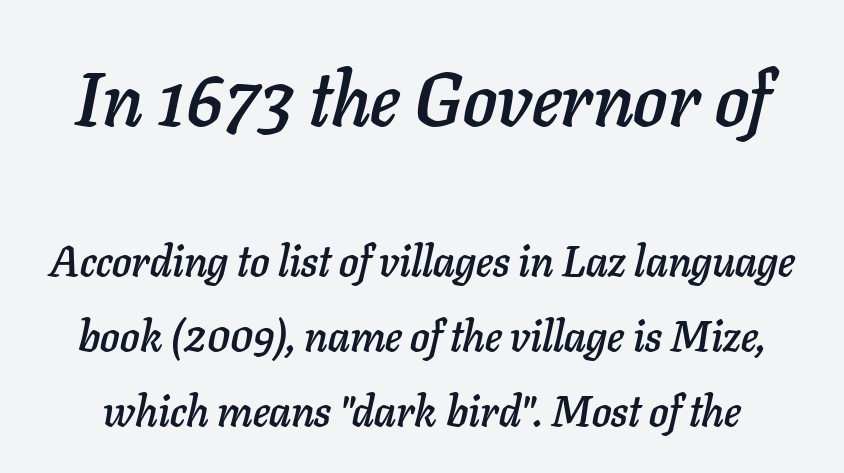
The image shows 75 px text type, italic (leaning right); set line spacing 1.74x, normal letter spacing, not underlined; the first (top) block is 1.74x larger; low stroke contrast and a medium x-height.
